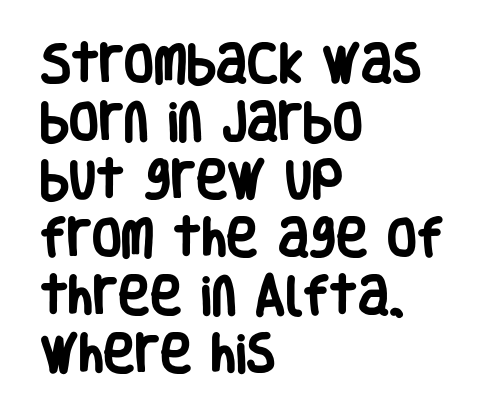
Stroke thickness is high; the sample reads as a true bold. The string is rendered with underlining switched off. Check where the strokes stop: nothing finishes them off — pure sans. The designer left line spacing at the default. Words appear dense and cohesive because spacing is normal.
